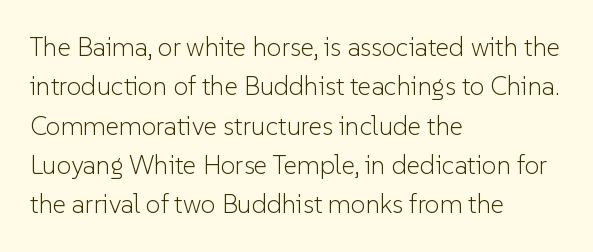
Q: Is the text bold? A: No.
Q: Is the text italic (slanted)? A: No, it is upright.
Q: Is the text underlined? A: No.
Q: How is the paragraph aligned? A: Left-aligned.
Q: Is the spacing between letters normal or unusually wide? A: Normal.
Q: Is the spacing between lines tight, normal or loose? A: Normal.
